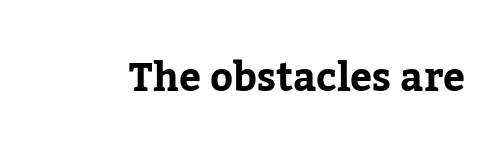
Q: Is the text italic (slanted)? A: No, it is upright.
Q: Is the typeface a serif or a sans-serif typeface? A: Serif.
Q: Is the text underlined? A: No.
Q: Is the spacing between letters normal or unusually wide? A: Normal.
Q: Width (condensed, normal, or wide)? A: Normal.
Q: Stroke contrast? A: Low.
Q: x-height? A: Medium.
Q: Monospaced? A: No.
